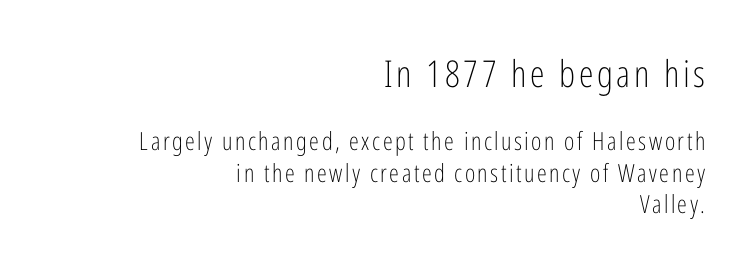
Q: Is the text bold? A: No.
Q: Is the text italic (slanted)? A: No, it is upright.
Q: Is the typeface a serif or a sans-serif typeface? A: Sans-serif.
Q: Is the text underlined? A: No.
Q: How is the paragraph aligned? A: Right-aligned.
Q: Is the spacing between lines tight, normal or loose? A: Normal.
Q: Which block of text is set in a larger size, the first (top) or the second (bottom)? A: The first (top) one.
Q: Width (condensed, normal, or wide)? A: Condensed.
Q: Stroke contrast? A: Low.
Q: x-height? A: Medium.
Q: Monospaced? A: No.
